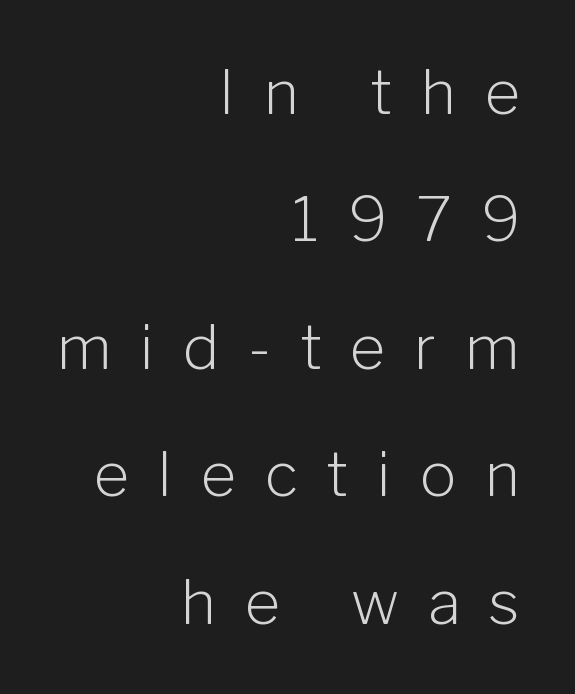
There is plenty of visible air inserted between adjacent glyphs. Honestly, there is no underline to notice here at all. Unlike italic type, these characters show no tilt at all. In CSS terms this would be text-align: right.
